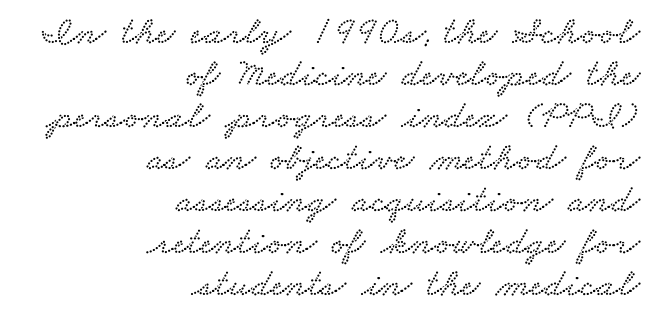
The image shows 40 px wide serif type; set right-aligned, tight line spacing (1.05x), normal letter spacing, not underlined; low stroke contrast and a small x-height.
